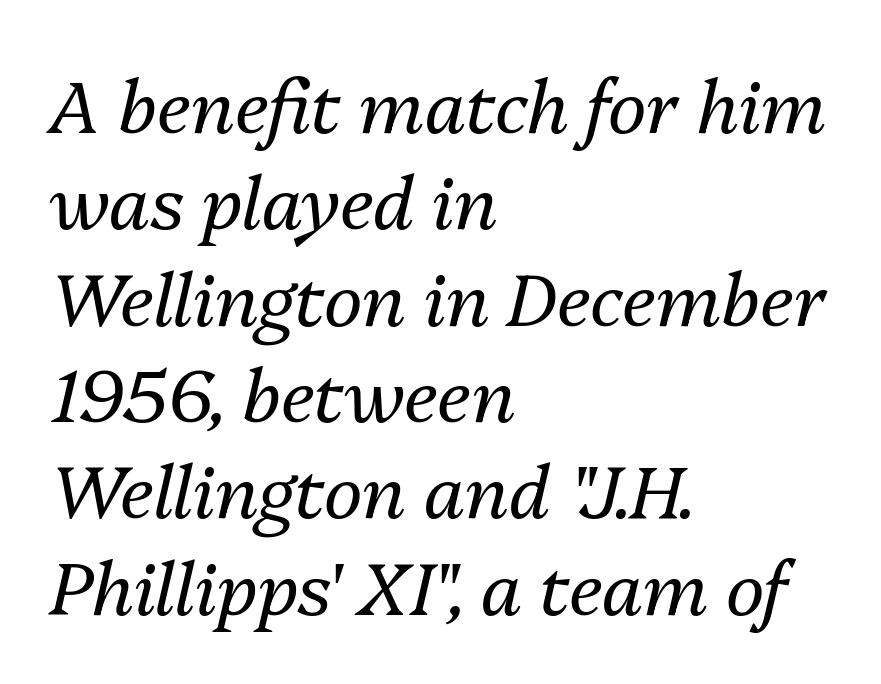
The image shows 73 px regular-weight type, italic (leaning right); set left-aligned, normal line spacing (1.32x), normal letter spacing, not underlined; medium stroke contrast and a medium x-height.
